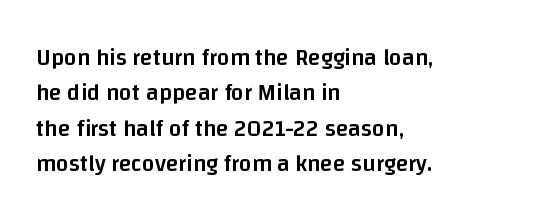
Q: Is the text bold? A: Semi-bold.
Q: Is the text italic (slanted)? A: No, it is upright.
Q: Is the text underlined? A: No.
Q: How is the paragraph aligned? A: Left-aligned.
Q: Is the spacing between letters normal or unusually wide? A: Normal.
Q: Is the spacing between lines tight, normal or loose? A: Normal.
